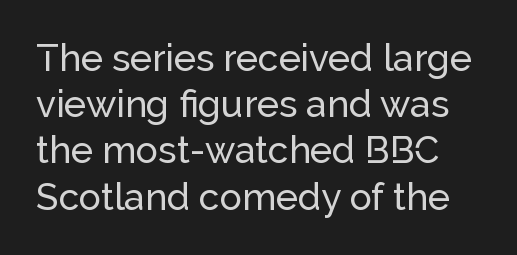
Each letter keeps its own natural width here, so spacing adapts to shape. What kind of face is this? One without serifs — a sans. It's the straight-up-and-down kind of type. Default kerning and tracking; the words read as compact shapes.
